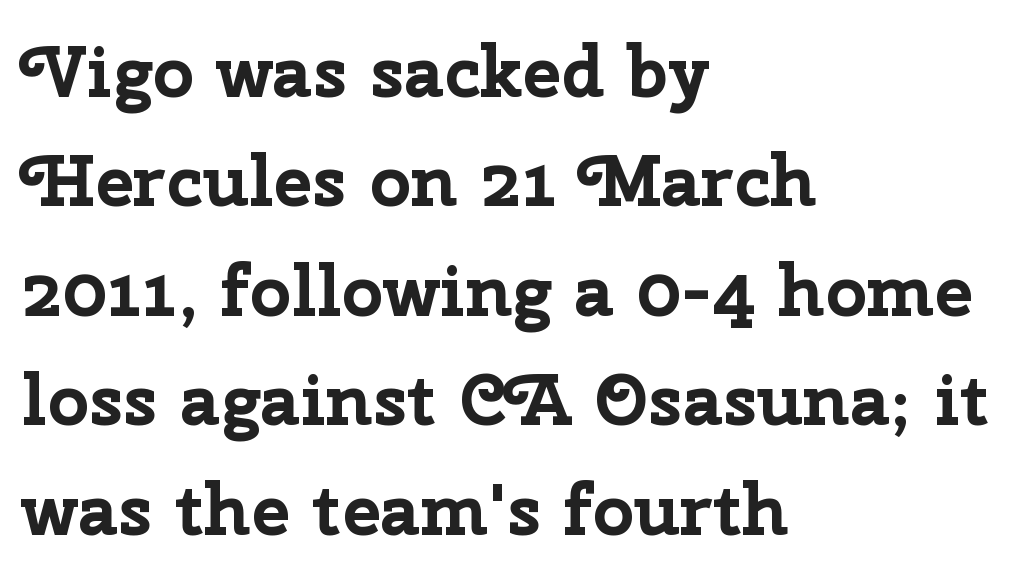
{"serif": "no", "italic": "no", "bold": "yes", "weight": "bold", "width": "normal", "stroke_contrast": "low", "x_height": "medium", "monospaced": "no", "underline": "no", "align": "left", "line_spacing": "normal", "line_spacing_ratio": 1.5, "letter_spacing": "normal", "letter_spacing_em": 0.0, "glyph_px": 73}
